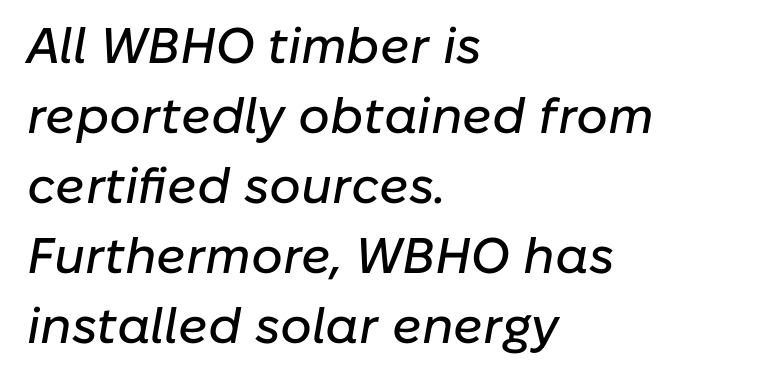
The image shows 50 px text type, italic (leaning right); set left-aligned, normal line spacing (1.4x), normal letter spacing, not underlined; low stroke contrast and a medium x-height.
